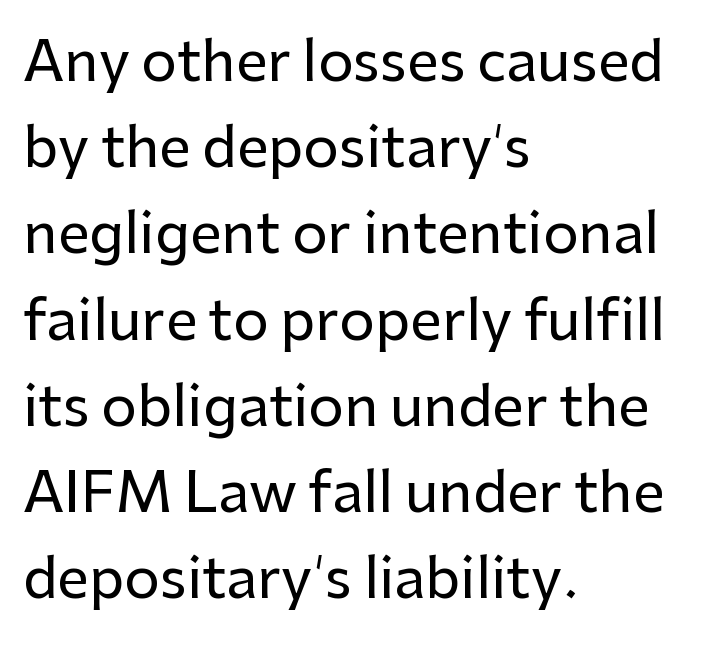
Casual observation: everything's shoved over to the left. The type is set solid horizontally, with unmodified tracking. Looks like regular typesetting: each glyph gets only the width it needs. Compared with typical paragraphs, the rows here are spaced about the same.
